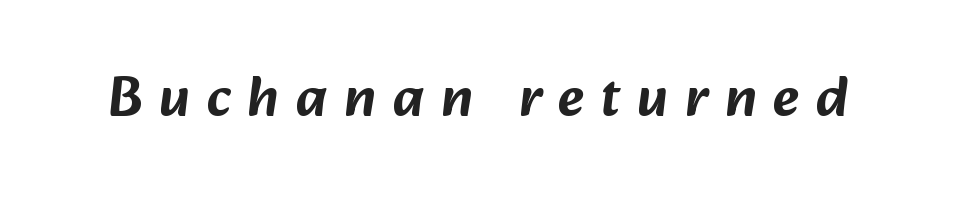
Q: Is the typeface a serif or a sans-serif typeface? A: Sans-serif.
Q: Is the text underlined? A: No.
Q: Is the spacing between letters normal or unusually wide? A: Unusually wide.
Q: Width (condensed, normal, or wide)? A: Normal.
Q: Stroke contrast? A: Low.
Q: x-height? A: Medium.
Q: Monospaced? A: No.
